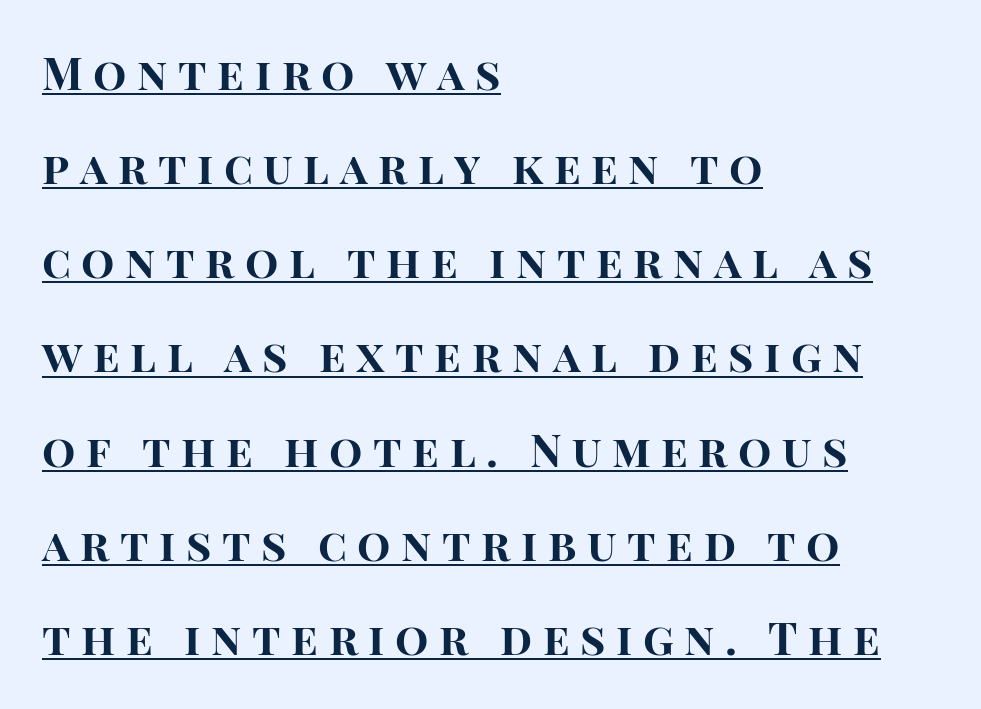
Teacher's note: observe the even left margin — that is flush-left alignment. The passage shown is typed in a proportional face where columns would drift. The words here are underlined. The lettering stays uniformly vertical, giving the passage a roman look. Is this a sans? Yes — the strokes have no serifs.
